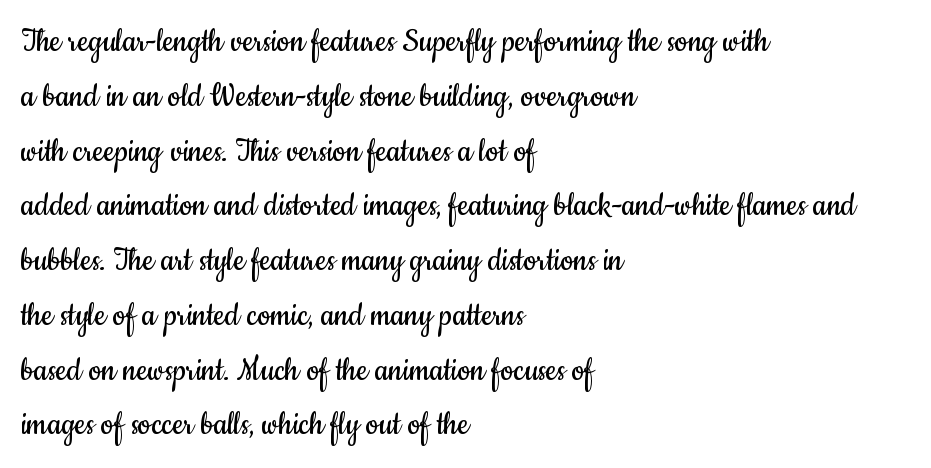
{"serif": "no", "bold": "no", "weight": "regular", "width": "condensed", "stroke_contrast": "low", "x_height": "small", "monospaced": "no", "underline": "no", "align": "left", "line_spacing": "normal", "line_spacing_ratio": 1.48, "letter_spacing": "normal", "letter_spacing_em": 0.0, "glyph_px": 37}
